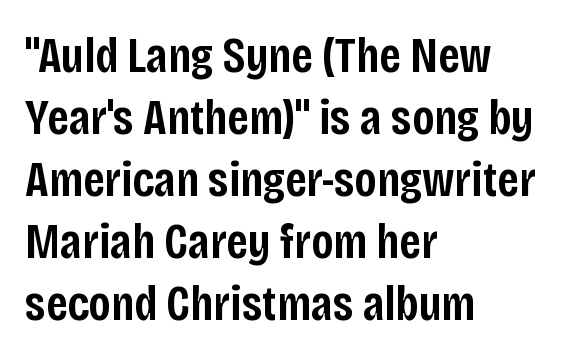
{"serif": "no", "italic": "no", "bold": "semi", "weight": "semibold", "width": "condensed", "stroke_contrast": "low", "x_height": "large", "monospaced": "no", "underline": "no", "align": "left", "line_spacing_ratio": 1.24, "letter_spacing": "normal", "letter_spacing_em": 0.0, "glyph_px": 50}
